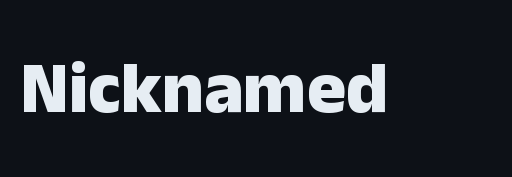
Q: Is the text bold? A: Yes.
Q: Is the text italic (slanted)? A: No, it is upright.
Q: Is the typeface a serif or a sans-serif typeface? A: Sans-serif.
Q: Is the text underlined? A: No.
Q: Is the spacing between letters normal or unusually wide? A: Normal.
Q: Width (condensed, normal, or wide)? A: Normal.
Q: Stroke contrast? A: Low.
Q: x-height? A: Medium.
Q: Monospaced? A: No.
